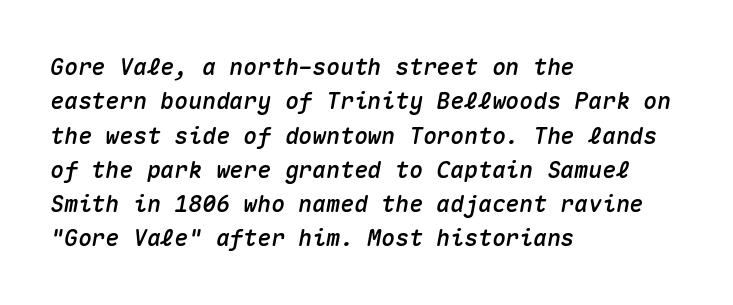
Q: Is the text italic (slanted)? A: Yes, it leans right by about 10 degrees.
Q: Is the text underlined? A: No.
Q: How is the paragraph aligned? A: Left-aligned.
Q: Is the spacing between letters normal or unusually wide? A: Normal.
Q: Is the spacing between lines tight, normal or loose? A: Normal.
